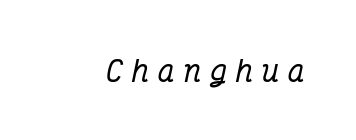
Q: Is the text italic (slanted)? A: Yes, it leans right by about 12 degrees.
Q: Is the typeface a serif or a sans-serif typeface? A: Serif.
Q: Is the text underlined? A: No.
Q: Is the spacing between letters normal or unusually wide? A: Unusually wide.
Q: Width (condensed, normal, or wide)? A: Condensed.
Q: Stroke contrast? A: Medium.
Q: x-height? A: Medium.
Q: Monospaced? A: Yes.
